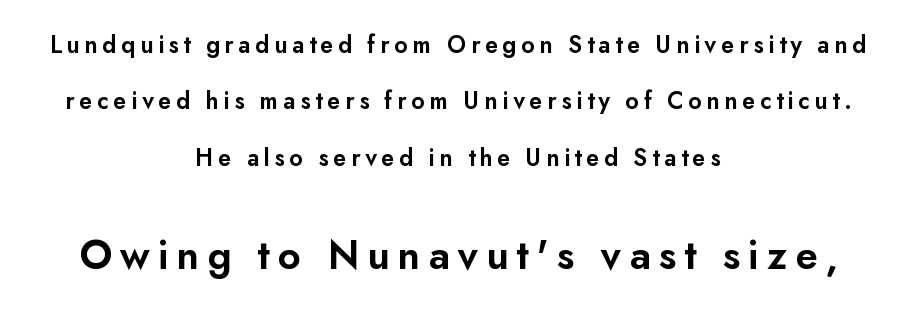
The image shows 43 px semibold sans-serif type, upright; set centered, loose line spacing (2.26x), not underlined; the second (bottom) block is 1.72x larger; low stroke contrast and a small x-height.
